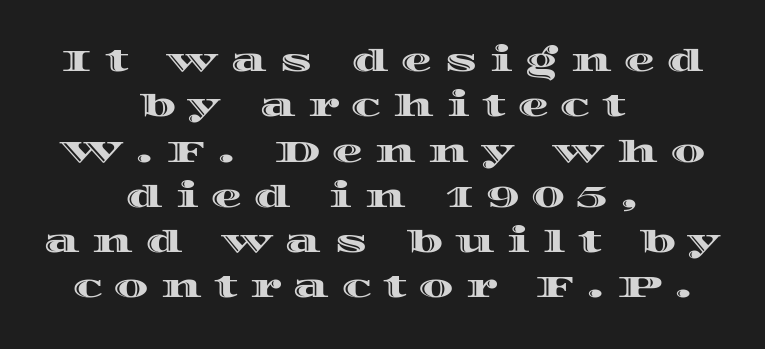
The image shows 31 px wide type, upright; set centered, normal line spacing (1.46x), unusually wide letter spacing (+0.4 em), not underlined; a large x-height.
